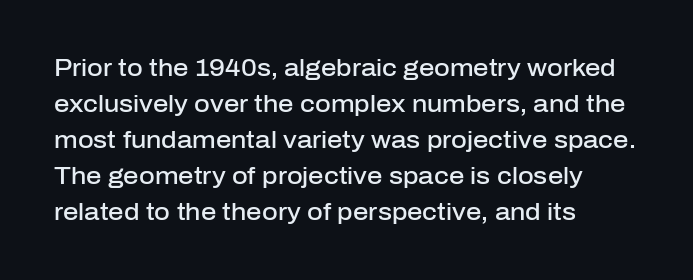
{"italic": "no", "bold": "semi", "underline": "no", "align": "left", "line_spacing": "normal", "line_spacing_ratio": 1.5, "letter_spacing": "normal", "letter_spacing_em": 0.0, "glyph_px": 24}
